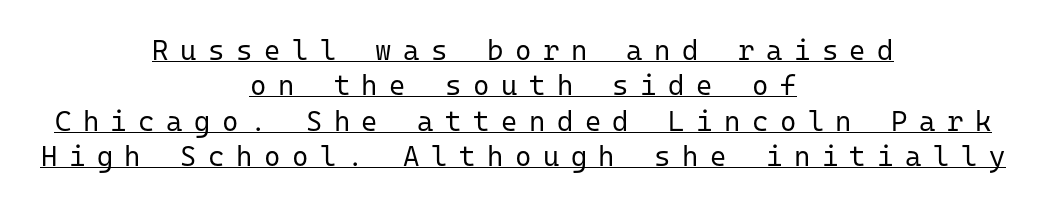
{"serif": "no", "italic": "no", "bold": "no", "weight": "regular", "width": "normal", "stroke_contrast": "low", "x_height": "medium", "monospaced": "yes", "underline": "yes", "align": "center", "line_spacing": "normal", "line_spacing_ratio": 1.26, "letter_spacing": "wide", "letter_spacing_em": 0.41, "glyph_px": 28}
